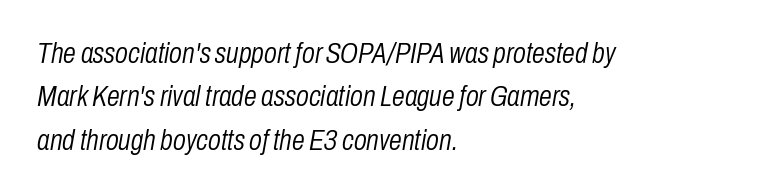
Q: Is the text bold? A: No.
Q: Is the text italic (slanted)? A: Yes, it leans right by about 10 degrees.
Q: Is the text underlined? A: No.
Q: How is the paragraph aligned? A: Left-aligned.
Q: Is the spacing between letters normal or unusually wide? A: Normal.
Q: Is the spacing between lines tight, normal or loose? A: Normal.
Q: Width (condensed, normal, or wide)? A: Condensed.
Q: Stroke contrast? A: Low.
Q: x-height? A: Medium.
Q: Monospaced? A: No.
